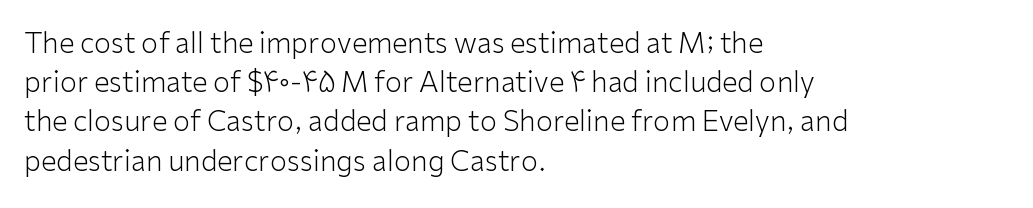
Q: Is the text bold? A: No.
Q: Is the text italic (slanted)? A: No, it is upright.
Q: Is the typeface a serif or a sans-serif typeface? A: Sans-serif.
Q: Is the text underlined? A: No.
Q: How is the paragraph aligned? A: Left-aligned.
Q: Is the spacing between letters normal or unusually wide? A: Normal.
Q: Is the spacing between lines tight, normal or loose? A: Normal.
Q: Width (condensed, normal, or wide)? A: Normal.
Q: Stroke contrast? A: Low.
Q: x-height? A: Medium.
Q: Monospaced? A: No.
